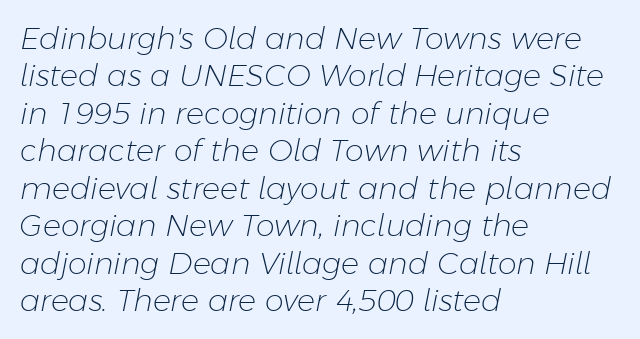
The image shows 30 px light type, italic (leaning right); set left-aligned, normal line spacing (1.25x), normal letter spacing, not underlined; low stroke contrast and a medium x-height.
